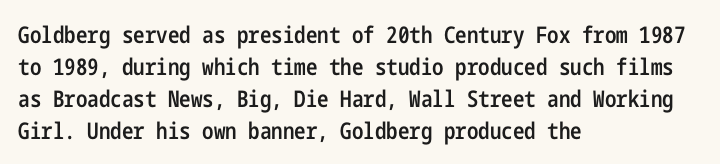
The image shows 23 px text type, upright; set left-aligned, normal line spacing (1.39x), normal letter spacing, not underlined.
